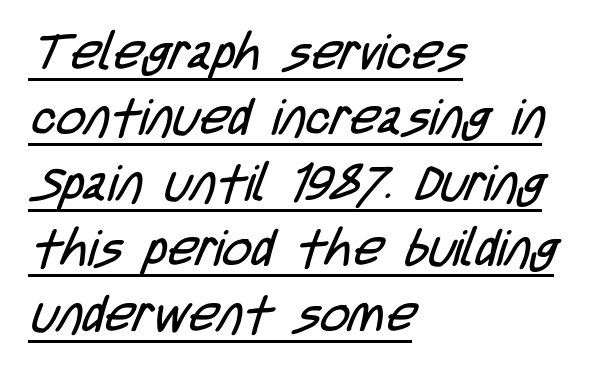
The image shows 50 px regular-weight, condensed sans-serif type; set left-aligned, normal line spacing (1.31x), normal letter spacing, underlined; low stroke contrast and a large x-height.
